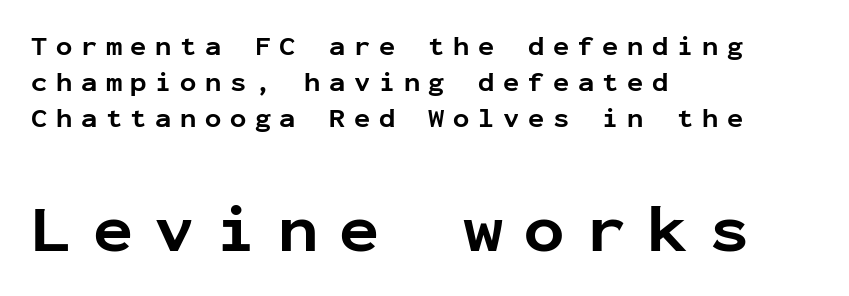
The image shows 67 px bold sans-serif type, upright, monospaced; set left-aligned, normal line spacing (1.34x), unusually wide letter spacing (+0.32 em), not underlined; the second (bottom) block is 2.48x larger; low stroke contrast and a medium x-height.
